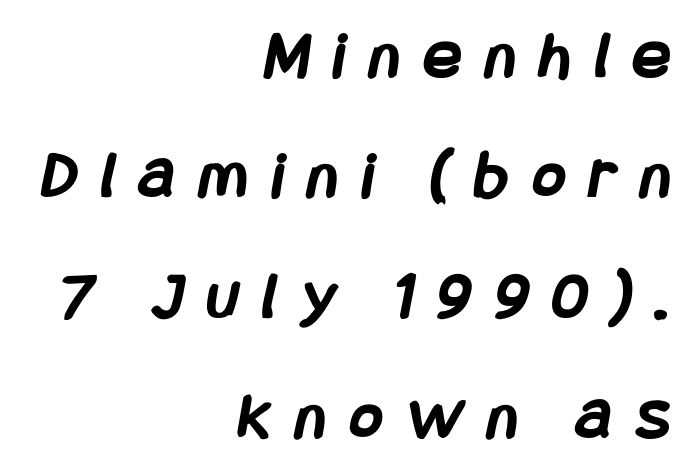
Q: Is the text bold? A: Yes.
Q: Is the typeface a serif or a sans-serif typeface? A: Sans-serif.
Q: Is the text underlined? A: No.
Q: How is the paragraph aligned? A: Right-aligned.
Q: Is the spacing between letters normal or unusually wide? A: Unusually wide.
Q: Width (condensed, normal, or wide)? A: Condensed.
Q: Stroke contrast? A: Low.
Q: x-height? A: Large.
